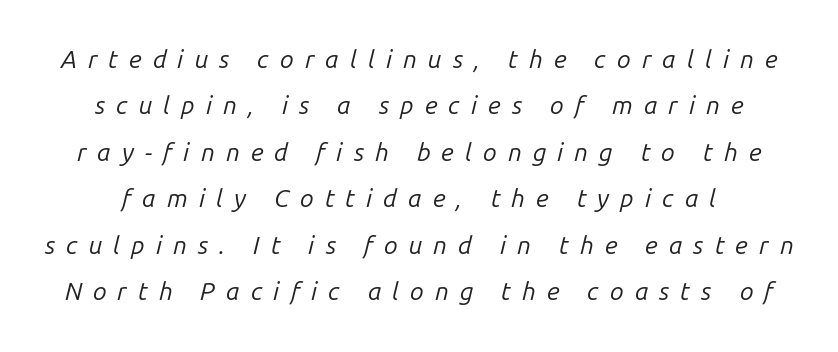
No word sits above an underline. Stems here are at most as thick as an everyday book face. This is oblique type, the kind used for emphasis or titles. Students, note that the glyphs here are deliberately spaced far apart.
